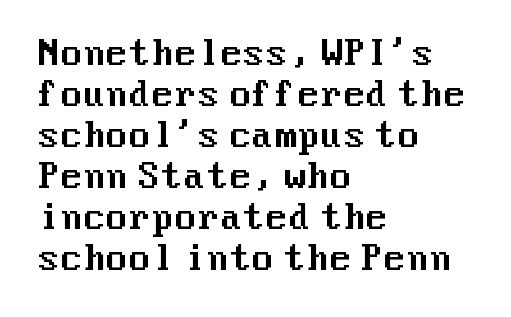
The image shows 33 px sans-serif type, upright; set left-aligned, line spacing 1.24x, normal letter spacing, not underlined; medium stroke contrast and a medium x-height.
